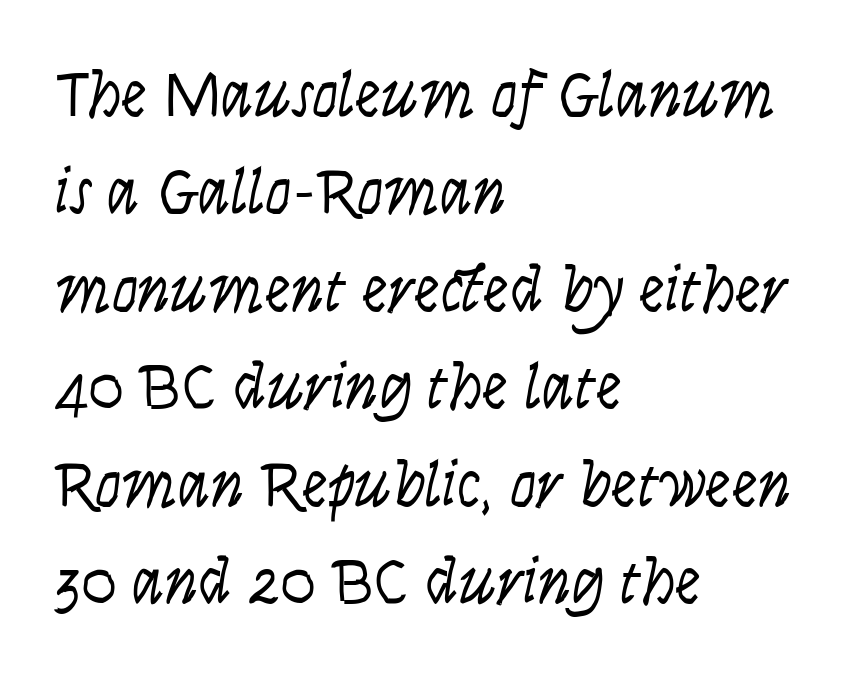
Leading: standard. No extra tracking has been applied to these lines. Looking at the ascenders, they clearly lean. Letters rest on an invisible, unmarked baseline.
